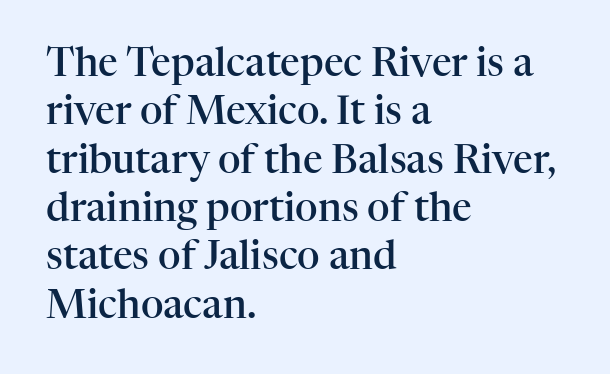
{"serif": "yes", "italic": "no", "bold": "semi", "weight": "semibold", "width": "normal", "stroke_contrast": "high", "x_height": "medium", "monospaced": "no", "underline": "no", "align": "left", "line_spacing_ratio": 1.24, "letter_spacing": "normal", "letter_spacing_em": 0.0, "glyph_px": 39}
